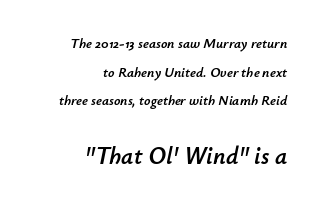
You could call the tracking neutral — neither tight nor loose. Which chunk is bigger? The second one — the bottom block dwarfs the top. The rag falls on the left side of this text block. The space directly below the letters is spotless. Reading down the column, the eye jumps a long way to each next line. The font's italic variant was chosen for this text.
